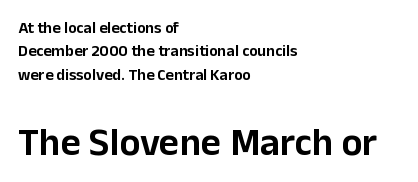
Q: Is the text italic (slanted)? A: No, it is upright.
Q: Is the typeface a serif or a sans-serif typeface? A: Sans-serif.
Q: Is the text underlined? A: No.
Q: How is the paragraph aligned? A: Left-aligned.
Q: Is the spacing between letters normal or unusually wide? A: Normal.
Q: Is the spacing between lines tight, normal or loose? A: Normal.
Q: Which block of text is set in a larger size, the first (top) or the second (bottom)? A: The second (bottom) one.
Q: Width (condensed, normal, or wide)? A: Normal.
Q: Stroke contrast? A: Low.
Q: x-height? A: Medium.
Q: Monospaced? A: No.
